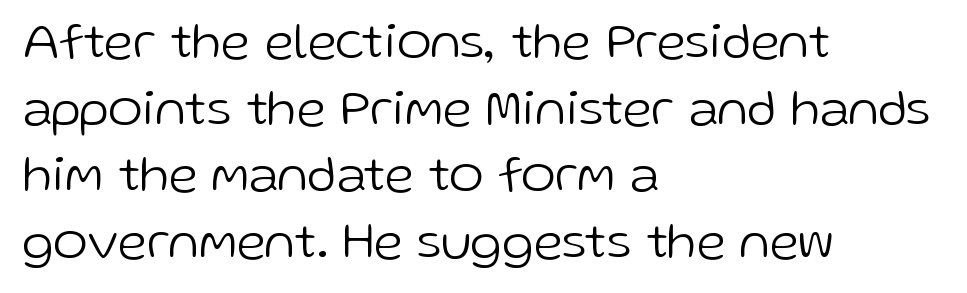
Q: Is the text bold? A: No.
Q: Is the text italic (slanted)? A: No, it is upright.
Q: Is the typeface a serif or a sans-serif typeface? A: Sans-serif.
Q: Is the text underlined? A: No.
Q: How is the paragraph aligned? A: Left-aligned.
Q: Is the spacing between letters normal or unusually wide? A: Normal.
Q: Is the spacing between lines tight, normal or loose? A: Normal.
Q: Width (condensed, normal, or wide)? A: Normal.
Q: Stroke contrast? A: Low.
Q: x-height? A: Medium.
Q: Monospaced? A: No.
